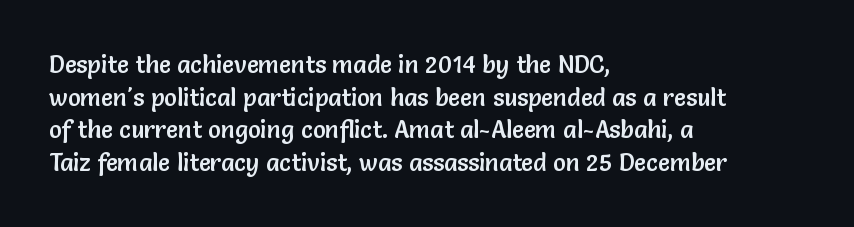
The vertical gap from one line to the next is medium. The rendering keeps characters at their native spacing. The axis of the letterforms is exactly vertical. Bare-footed words on every line. In CSS terms this would be text-align: left.
